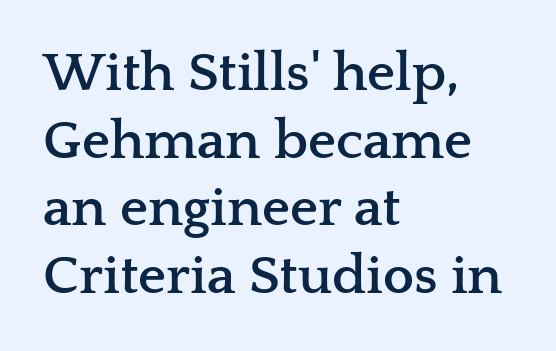
The image shows 55 px semibold, wide serif type, upright; set left-aligned, line spacing 1.23x, normal letter spacing, not underlined; low stroke contrast and a medium x-height.
